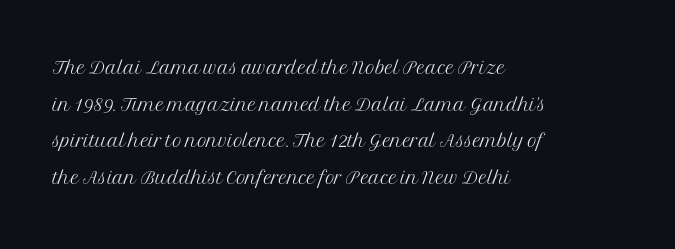
{"bold": "no", "underline": "no", "align": "left", "line_spacing": "normal", "line_spacing_ratio": 1.41, "letter_spacing": "normal", "letter_spacing_em": 0.0, "glyph_px": 26}
